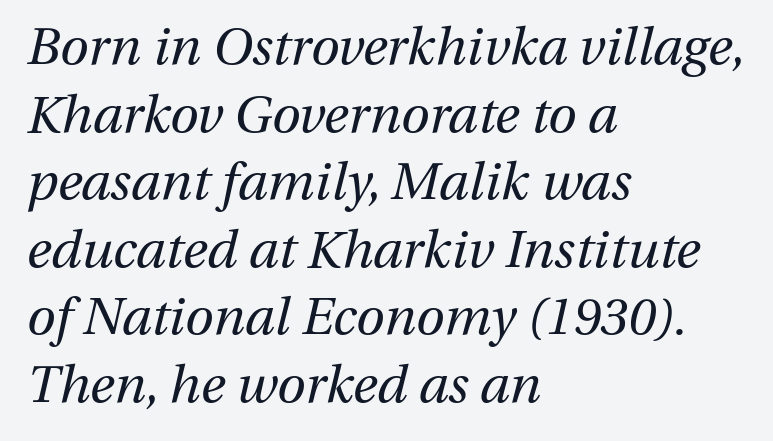
{"italic": "yes", "lean": "right", "slant_degrees": 13, "bold": "no", "weight": "regular", "width": "normal", "stroke_contrast": "medium", "x_height": "medium", "monospaced": "no", "underline": "no", "align": "left", "line_spacing": "normal", "line_spacing_ratio": 1.3, "letter_spacing": "normal", "letter_spacing_em": 0.0, "glyph_px": 52}
